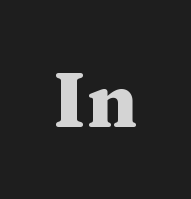
{"serif": "yes", "italic": "no", "bold": "yes", "weight": "heavy", "width": "wide", "stroke_contrast": "medium", "x_height": "medium", "monospaced": "no", "underline": "no", "letter_spacing": "normal", "letter_spacing_em": 0.0, "glyph_px": 76}
